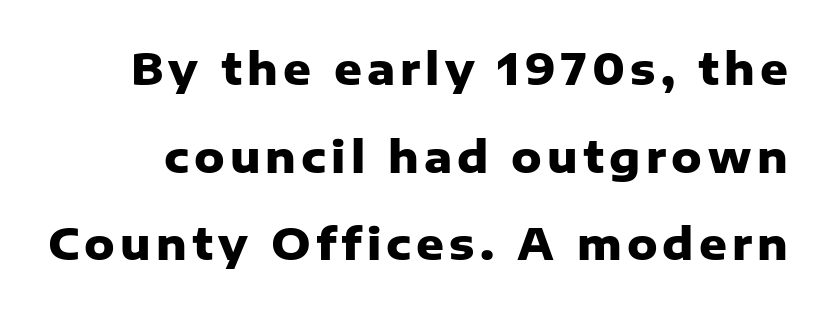
The image shows 43 px heavy sans-serif type, upright; set loose line spacing (2.04x), not underlined; low stroke contrast and a medium x-height.
